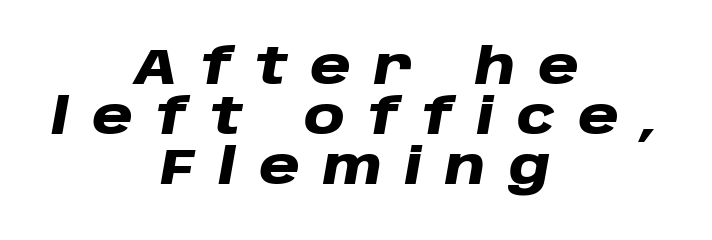
The image shows 50 px heavy, wide type, italic (leaning right); set centered, tight line spacing (1.0x), unusually wide letter spacing (+0.46 em), not underlined; low stroke contrast and a large x-height.
